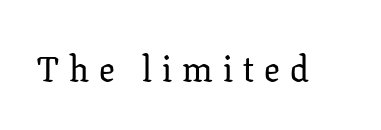
The face used here is seriffed, in the tradition of book romans. The strip under each line holds only bare page. The face used here is rendered with a markedly widened letterfit. Think of a printed novel: that variable character pitch is what you see here. The lettering holds an erect, upright posture throughout.
